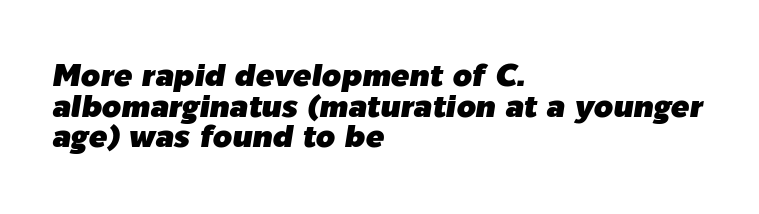
Q: Is the text italic (slanted)? A: Yes, it leans right by about 9 degrees.
Q: Is the text underlined? A: No.
Q: How is the paragraph aligned? A: Left-aligned.
Q: Is the spacing between letters normal or unusually wide? A: Normal.
Q: Is the spacing between lines tight, normal or loose? A: Tight.
Q: Width (condensed, normal, or wide)? A: Normal.
Q: Stroke contrast? A: Low.
Q: x-height? A: Medium.
Q: Monospaced? A: No.
